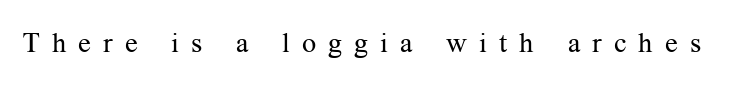
Q: Is the text bold? A: No.
Q: Is the text italic (slanted)? A: No, it is upright.
Q: Is the typeface a serif or a sans-serif typeface? A: Serif.
Q: Is the text underlined? A: No.
Q: Is the spacing between letters normal or unusually wide? A: Unusually wide.
Q: Width (condensed, normal, or wide)? A: Normal.
Q: Stroke contrast? A: Medium.
Q: x-height? A: Medium.
Q: Monospaced? A: No.
